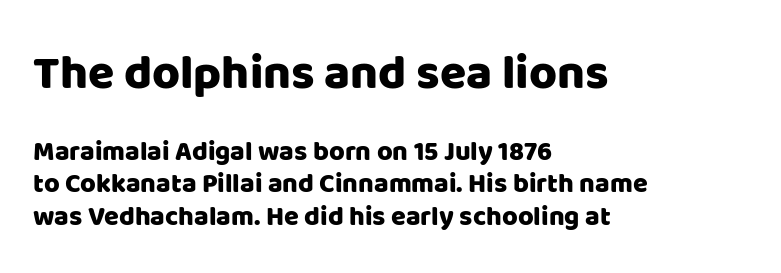
Q: Is the text italic (slanted)? A: No, it is upright.
Q: Is the typeface a serif or a sans-serif typeface? A: Sans-serif.
Q: Is the text underlined? A: No.
Q: How is the paragraph aligned? A: Left-aligned.
Q: Is the spacing between letters normal or unusually wide? A: Normal.
Q: Which block of text is set in a larger size, the first (top) or the second (bottom)? A: The first (top) one.
Q: Width (condensed, normal, or wide)? A: Normal.
Q: Stroke contrast? A: Low.
Q: x-height? A: Large.
Q: Monospaced? A: No.
